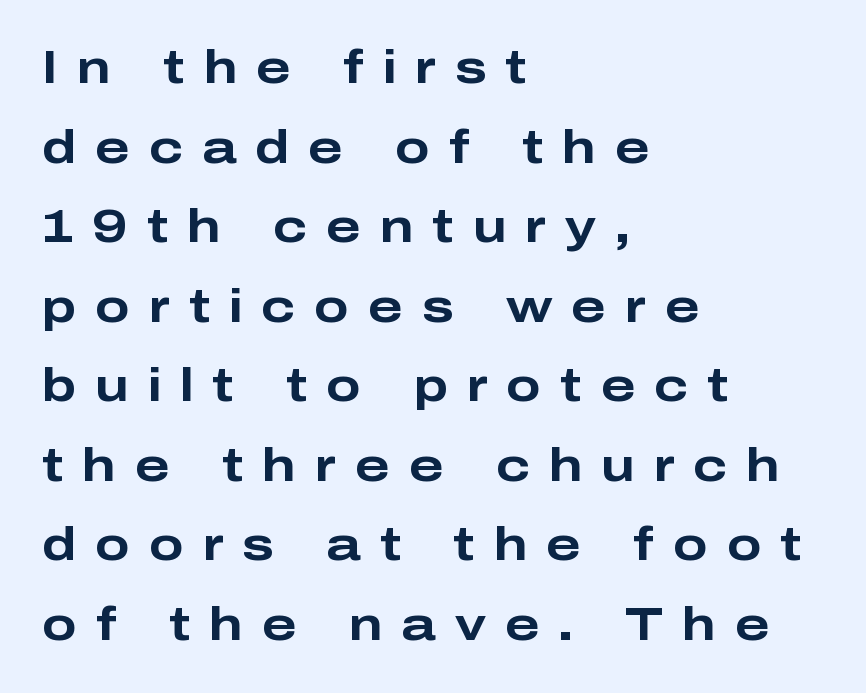
Q: Is the text bold? A: Yes.
Q: Is the text italic (slanted)? A: No, it is upright.
Q: Is the typeface a serif or a sans-serif typeface? A: Sans-serif.
Q: Is the text underlined? A: No.
Q: How is the paragraph aligned? A: Left-aligned.
Q: Is the spacing between letters normal or unusually wide? A: Unusually wide.
Q: Width (condensed, normal, or wide)? A: Wide.
Q: Stroke contrast? A: Low.
Q: x-height? A: Medium.
Q: Monospaced? A: No.
